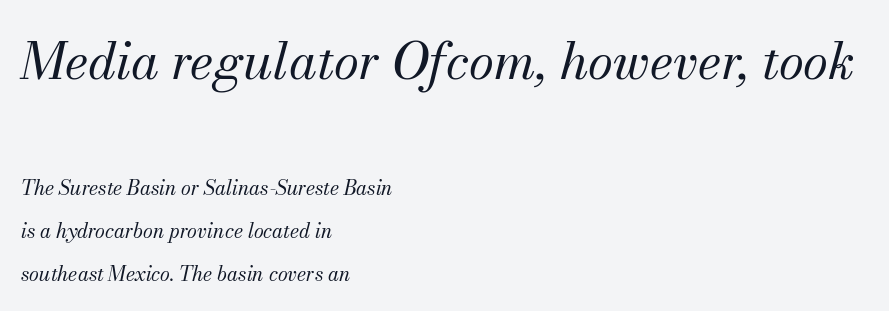
Compared with typical paragraphs, the rows here are farther apart. Compared with ordinary roman type, these characters are visibly tilted. The compositor pushed each line to the left boundary. Character widths vary here, with narrow letters taking less room than wide ones.
